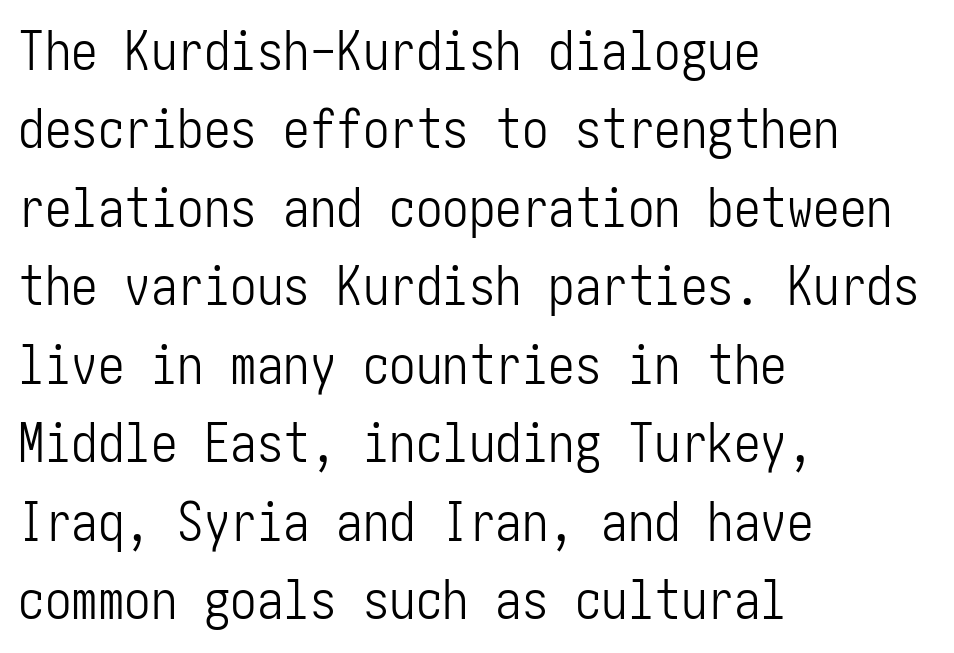
The image shows 53 px light, condensed sans-serif type, upright; set left-aligned, normal line spacing (1.48x), normal letter spacing, not underlined; low stroke contrast and a medium x-height.
